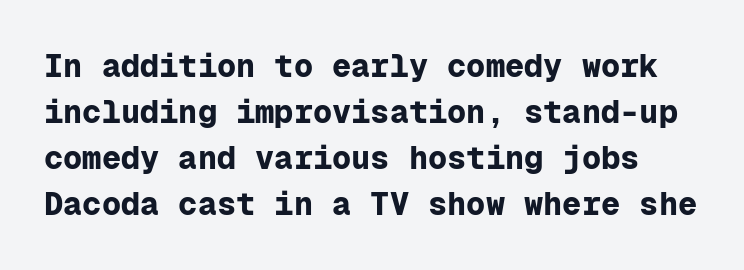
Q: Is the text bold? A: Yes.
Q: Is the text italic (slanted)? A: No, it is upright.
Q: Is the typeface a serif or a sans-serif typeface? A: Sans-serif.
Q: Is the text underlined? A: No.
Q: Is the spacing between letters normal or unusually wide? A: Normal.
Q: Is the spacing between lines tight, normal or loose? A: Normal.
Q: Width (condensed, normal, or wide)? A: Normal.
Q: Stroke contrast? A: Low.
Q: x-height? A: Medium.
Q: Monospaced? A: Yes.
